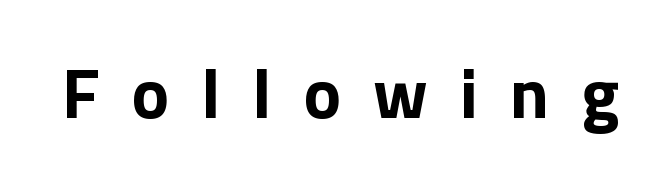
{"serif": "no", "italic": "no", "bold": "yes", "weight": "bold", "width": "normal", "x_height": "medium", "monospaced": "no", "underline": "no", "letter_spacing": "wide", "letter_spacing_em": 0.45, "glyph_px": 71}
